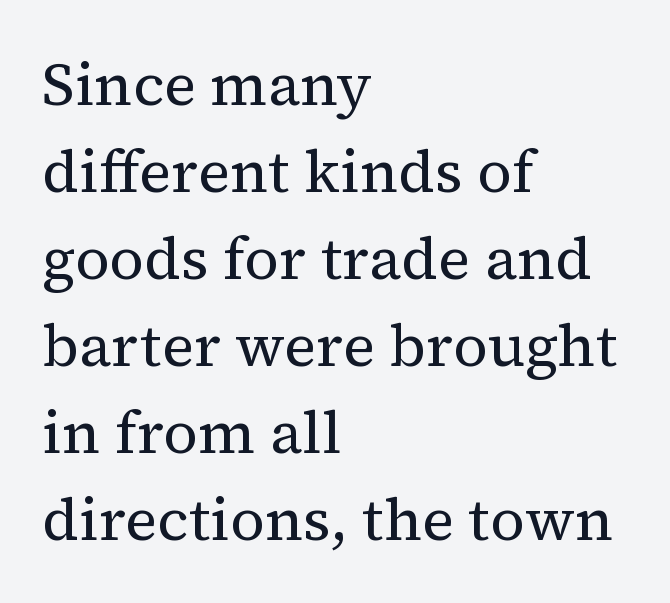
The rendering anchors every line to the left-hand side. Do the characters align in a grid? No, the font is proportional. Each row of text sits above clean, open space. These glyphs show unthickened strokes, regular width or finer. Does extra space separate the letters? No, they use regular spacing. Nope, not italic — everything's standing straight.
